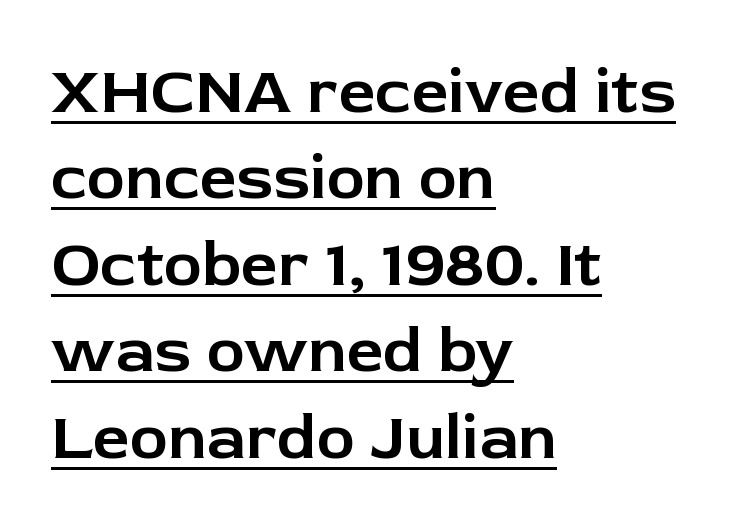
Does extra space separate the letters? No, they use regular spacing. Notice how a bar underscores the lettering throughout. Layout note: lines flush left. The letters stand straight up with perfectly vertical stems. Successive baselines arrive at the customary interval.
